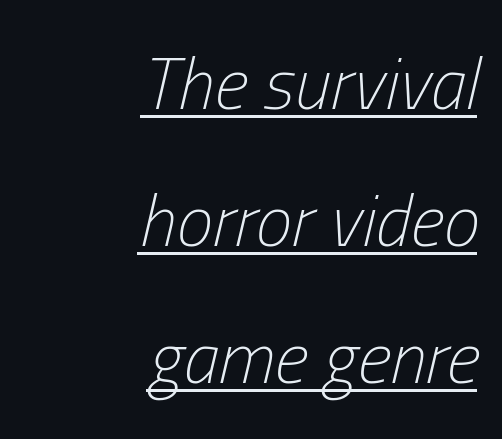
The image shows 73 px light, condensed type, italic (leaning right); set right-aligned, line spacing 1.88x, normal letter spacing, underlined; low stroke contrast and a medium x-height.
